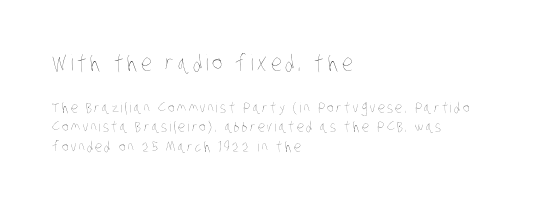
The image shows 22 px text type; set left-aligned, normal line spacing (1.38x), not underlined; the first (top) block is 1.57x larger.
